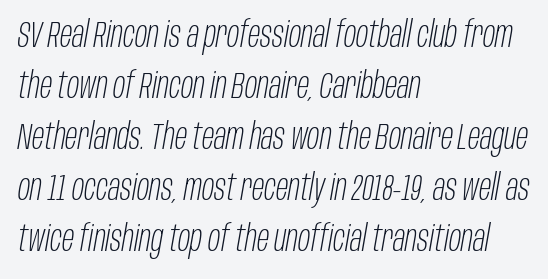
Counters stay open thanks to moderate or lighter strokes. One glance says typical: line gaps are just what's usual. The passage shown leans; its letterforms are oblique. All the whitespace from short lines collects on the right. Proportional: the letters do not fall into vertical columns. Descender tails drop into unmarked territory.
